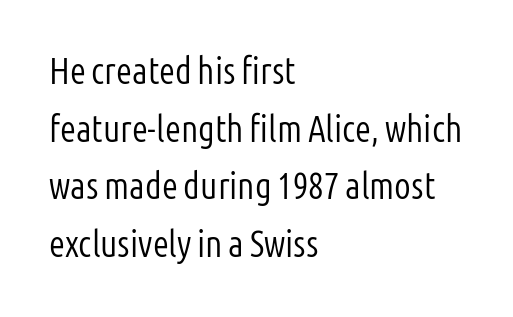
Q: Is the text bold? A: No.
Q: Is the text italic (slanted)? A: No, it is upright.
Q: Is the typeface a serif or a sans-serif typeface? A: Sans-serif.
Q: Is the text underlined? A: No.
Q: How is the paragraph aligned? A: Left-aligned.
Q: Is the spacing between letters normal or unusually wide? A: Normal.
Q: Is the spacing between lines tight, normal or loose? A: Normal.
Q: Width (condensed, normal, or wide)? A: Condensed.
Q: Stroke contrast? A: Low.
Q: x-height? A: Medium.
Q: Monospaced? A: No.
